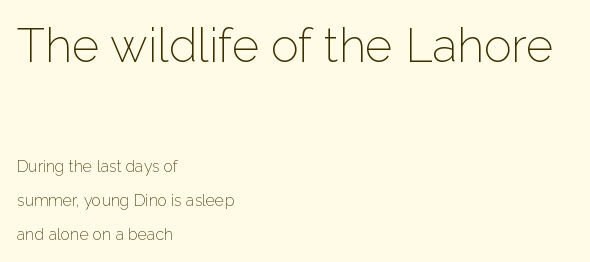
{"serif": "no", "italic": "no", "bold": "no", "weight": "light", "width": "normal", "stroke_contrast": "low", "x_height": "medium", "monospaced": "no", "underline": "no", "align": "left", "line_spacing": "loose", "line_spacing_ratio": 2.15, "letter_spacing": "normal", "letter_spacing_em": 0.0, "larger_block": "first", "size_ratio": 2.94, "glyph_px": 47}
